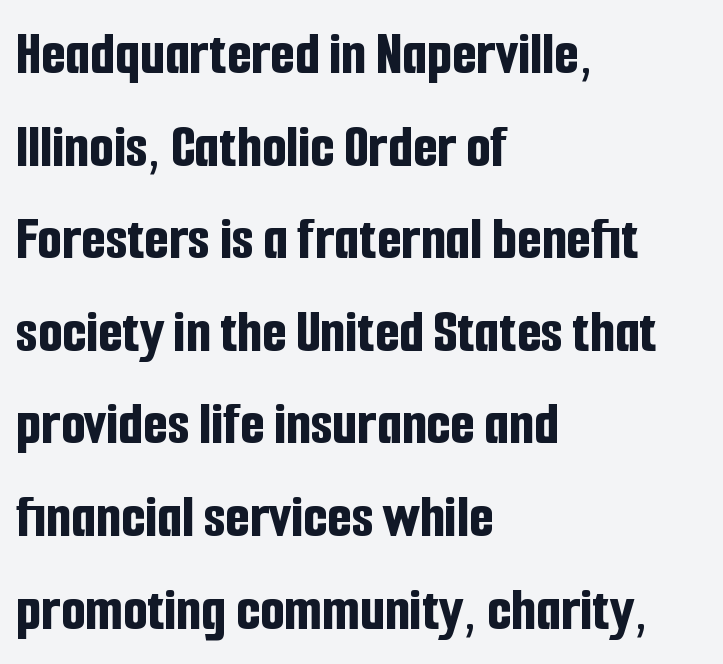
Is this a fixed-width face? No — the glyphs have proportional, varying widths. In terms of posture, this sample is upright. The paragraph shown leans on its left margin. The type family on display is of the sans-serif kind.
